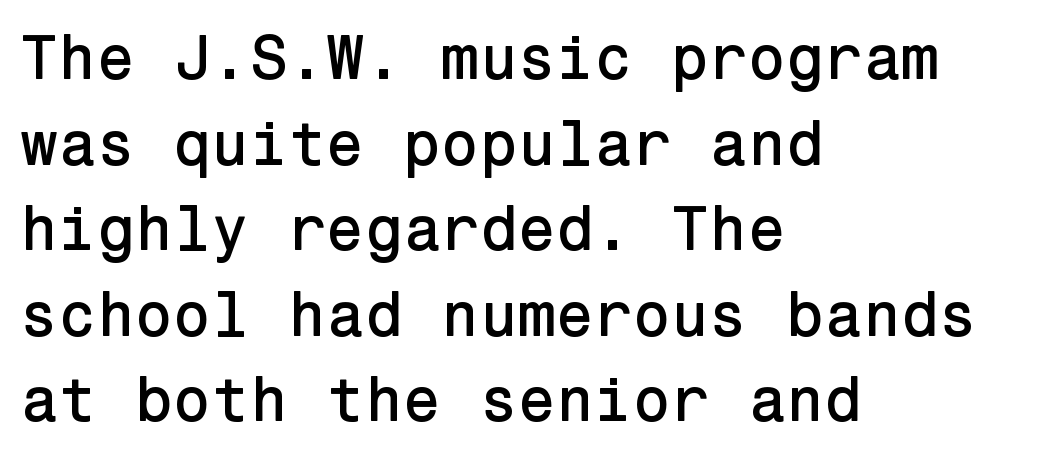
Q: Is the text italic (slanted)? A: No, it is upright.
Q: Is the typeface a serif or a sans-serif typeface? A: Sans-serif.
Q: Is the text underlined? A: No.
Q: How is the paragraph aligned? A: Left-aligned.
Q: Is the spacing between letters normal or unusually wide? A: Normal.
Q: Is the spacing between lines tight, normal or loose? A: Normal.
Q: Width (condensed, normal, or wide)? A: Normal.
Q: Stroke contrast? A: Low.
Q: x-height? A: Medium.
